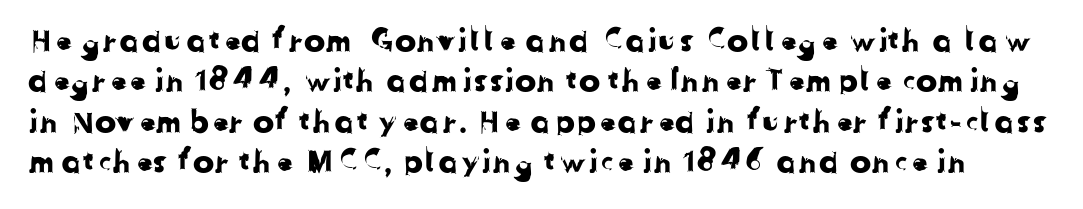
The letters sit at their default tracking, neither squeezed nor spread. How would I describe the line gaps? Plain and ordinary. Has an underline been added? It has not. This is sans-serif lettering, the kind often seen on screens and signage. Do the characters align in a grid? No, the font is proportional.
